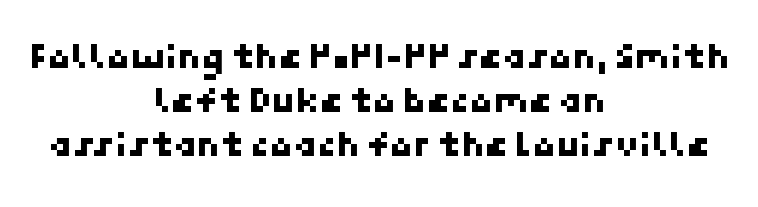
The glyphs in this specimen are sans serif. Clear beneath every line of the passage. Caption: multi-line text, centered on the measure. In terms of letterspacing, this is plain default setting.
